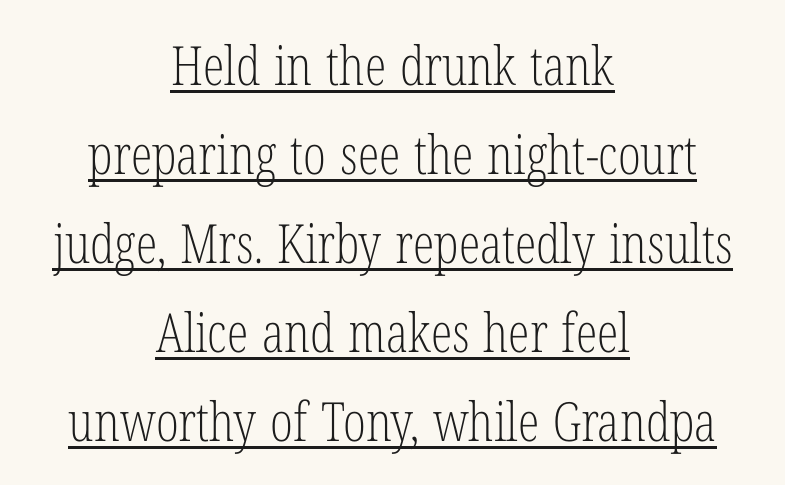
{"serif": "yes", "italic": "no", "bold": "no", "weight": "light", "width": "condensed", "stroke_contrast": "low", "x_height": "medium", "monospaced": "no", "underline": "yes", "align": "center", "line_spacing": "normal", "line_spacing_ratio": 1.65, "letter_spacing": "normal", "letter_spacing_em": 0.0, "glyph_px": 54}
